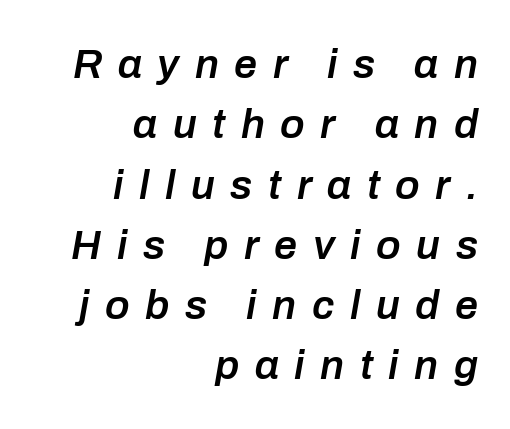
Q: Is the text bold? A: Semi-bold.
Q: Is the text italic (slanted)? A: Yes, it leans right by about 10 degrees.
Q: Is the text underlined? A: No.
Q: How is the paragraph aligned? A: Right-aligned.
Q: Is the spacing between letters normal or unusually wide? A: Unusually wide.
Q: Is the spacing between lines tight, normal or loose? A: Normal.
Q: Width (condensed, normal, or wide)? A: Normal.
Q: Stroke contrast? A: Low.
Q: x-height? A: Medium.
Q: Monospaced? A: No.
